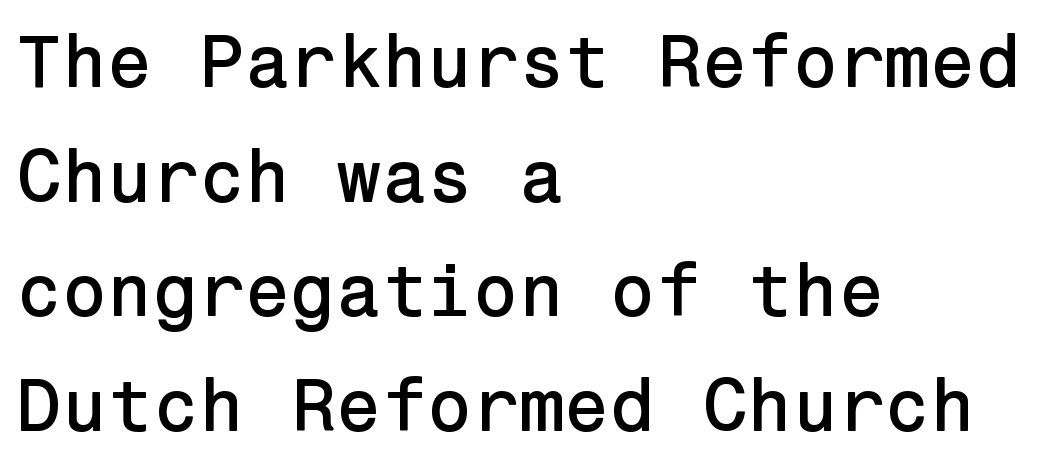
{"serif": "no", "italic": "no", "width": "normal", "stroke_contrast": "low", "x_height": "medium", "underline": "no", "align": "left", "line_spacing": "normal", "line_spacing_ratio": 1.55, "letter_spacing": "normal", "letter_spacing_em": 0.0, "glyph_px": 74}
